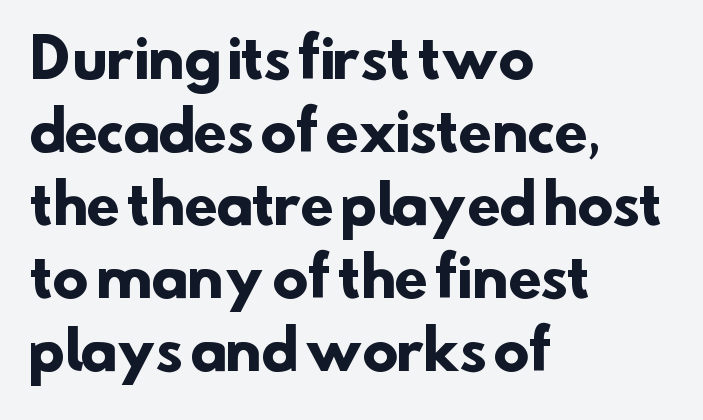
I'd describe the lettering as bold — thick and assertive. The text was rendered using a sans face with plain stroke endings. Letters rest on an invisible, unmarked baseline. Leftover space on each line is placed entirely after the last word. What's the leading like? Ordinary, nothing unusual. Does extra space separate the letters? No, they use regular spacing.
